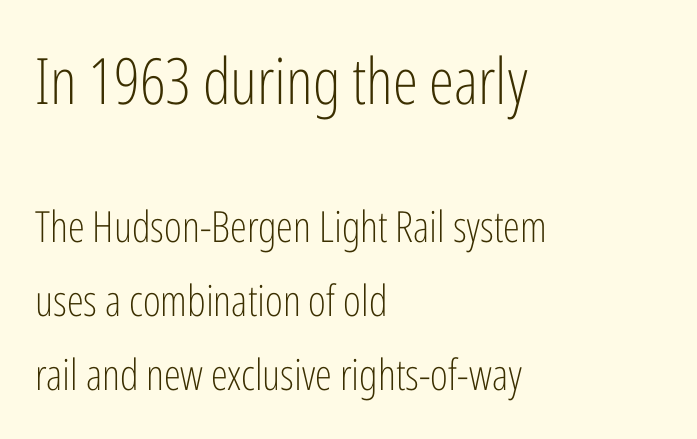
The image shows 64 px light, condensed sans-serif type, upright; set left-aligned, line spacing 1.72x, normal letter spacing, not underlined; the first (top) block is 1.49x larger; low stroke contrast and a medium x-height.
